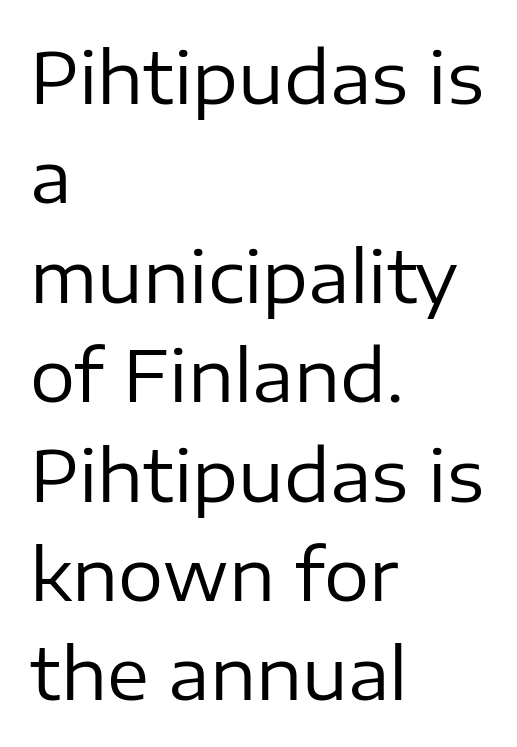
The image shows 71 px regular-weight sans-serif type, upright; set left-aligned, normal line spacing (1.4x), normal letter spacing, not underlined; low stroke contrast and a medium x-height.
